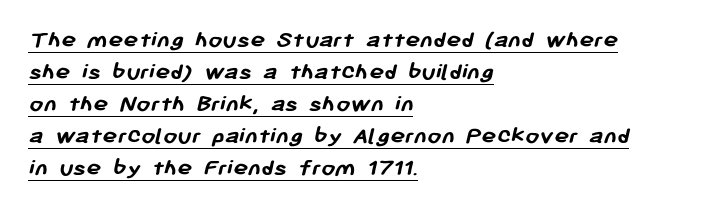
{"bold": "yes", "underline": "yes", "align": "left", "line_spacing": "normal", "line_spacing_ratio": 1.28, "letter_spacing": "normal", "letter_spacing_em": 0.0, "glyph_px": 25}
